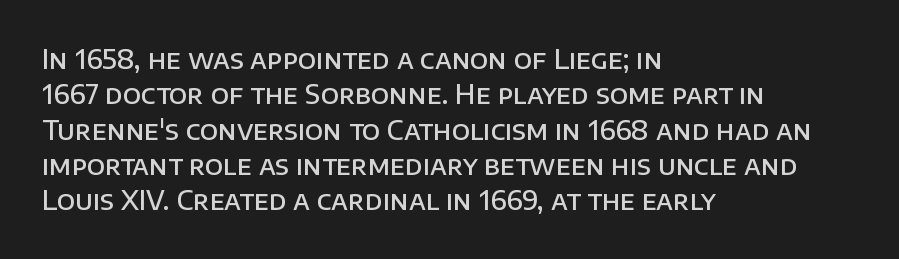
{"italic": "no", "bold": "semi", "underline": "no", "align": "left", "line_spacing": "normal", "line_spacing_ratio": 1.36, "letter_spacing": "normal", "letter_spacing_em": 0.0, "glyph_px": 26}
